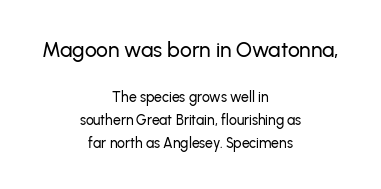
{"italic": "no", "underline": "no", "align": "center", "line_spacing": "normal", "line_spacing_ratio": 1.63, "letter_spacing": "normal", "letter_spacing_em": 0.0, "larger_block": "first", "size_ratio": 1.5, "glyph_px": 21}
